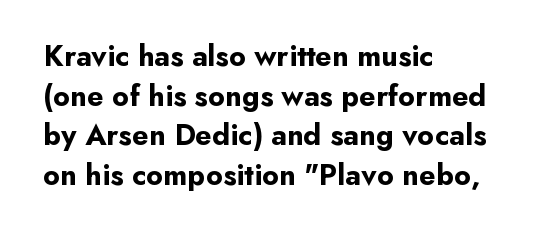
The image shows 30 px bold sans-serif type, upright; set left-aligned, normal line spacing (1.32x), normal letter spacing, not underlined; low stroke contrast and a small x-height.
